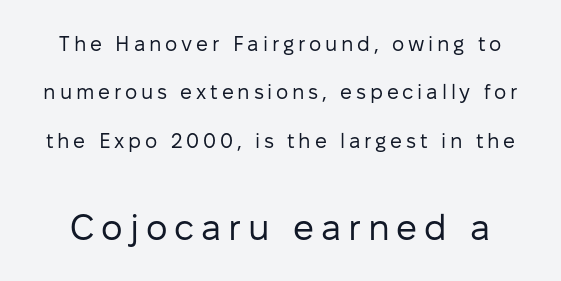
{"serif": "no", "italic": "no", "bold": "no", "weight": "regular", "width": "normal", "stroke_contrast": "low", "x_height": "medium", "monospaced": "no", "underline": "no", "line_spacing": "loose", "line_spacing_ratio": 2.3, "larger_block": "second", "size_ratio": 1.76, "glyph_px": 37}
